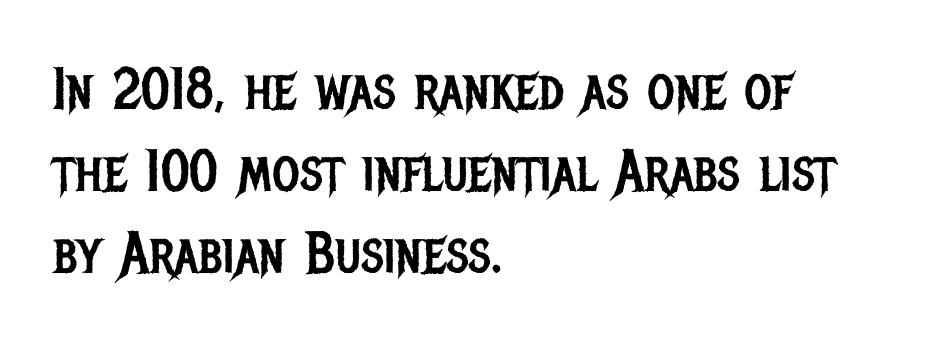
The image shows 59 px regular-weight, condensed sans-serif type, upright; set left-aligned, normal line spacing (1.39x), normal letter spacing, not underlined; low stroke contrast and a large x-height.
